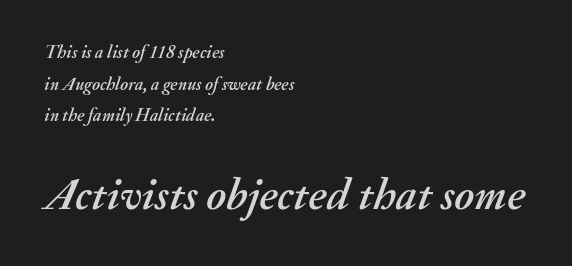
Q: Is the text italic (slanted)? A: Yes, it leans right by about 20 degrees.
Q: Is the text underlined? A: No.
Q: How is the paragraph aligned? A: Left-aligned.
Q: Is the spacing between letters normal or unusually wide? A: Normal.
Q: Which block of text is set in a larger size, the first (top) or the second (bottom)? A: The second (bottom) one.
Q: Width (condensed, normal, or wide)? A: Normal.
Q: Stroke contrast? A: Medium.
Q: x-height? A: Small.
Q: Monospaced? A: No.
